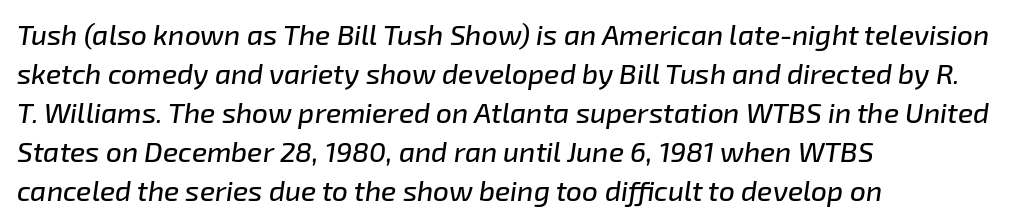
Q: Is the text italic (slanted)? A: Yes, it leans right by about 8 degrees.
Q: Is the text underlined? A: No.
Q: How is the paragraph aligned? A: Left-aligned.
Q: Is the spacing between letters normal or unusually wide? A: Normal.
Q: Is the spacing between lines tight, normal or loose? A: Normal.
Q: Width (condensed, normal, or wide)? A: Normal.
Q: Stroke contrast? A: Low.
Q: x-height? A: Medium.
Q: Monospaced? A: No.
